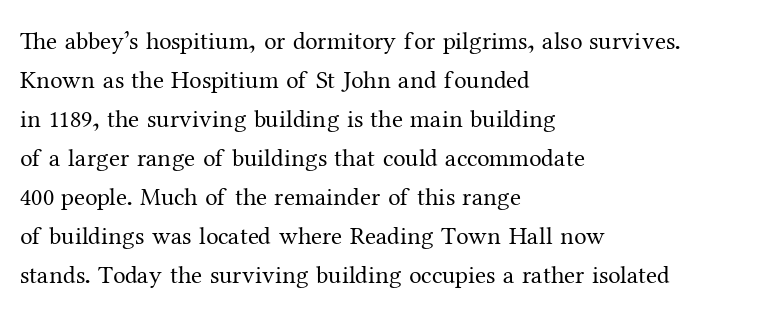
The image shows 25 px text type, upright; set left-aligned, normal line spacing (1.56x), normal letter spacing, not underlined.
